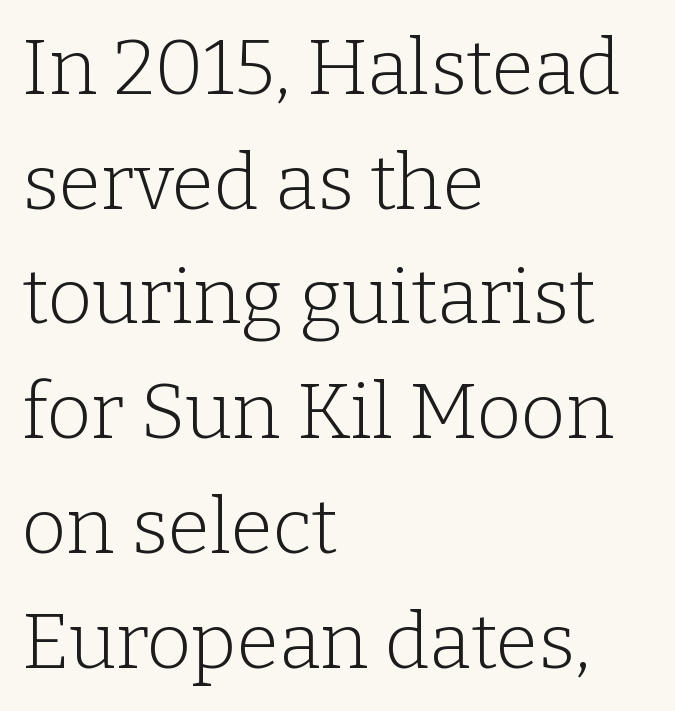
Q: Is the text bold? A: No.
Q: Is the text italic (slanted)? A: No, it is upright.
Q: Is the typeface a serif or a sans-serif typeface? A: Serif.
Q: Is the text underlined? A: No.
Q: How is the paragraph aligned? A: Left-aligned.
Q: Is the spacing between letters normal or unusually wide? A: Normal.
Q: Is the spacing between lines tight, normal or loose? A: Normal.
Q: Width (condensed, normal, or wide)? A: Normal.
Q: Stroke contrast? A: Low.
Q: x-height? A: Medium.
Q: Monospaced? A: No.
